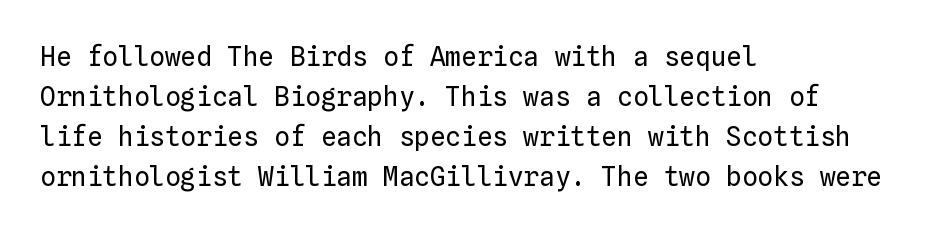
{"italic": "no", "bold": "no", "underline": "no", "align": "left", "line_spacing": "normal", "line_spacing_ratio": 1.54, "letter_spacing": "normal", "letter_spacing_em": 0.0, "glyph_px": 26}
